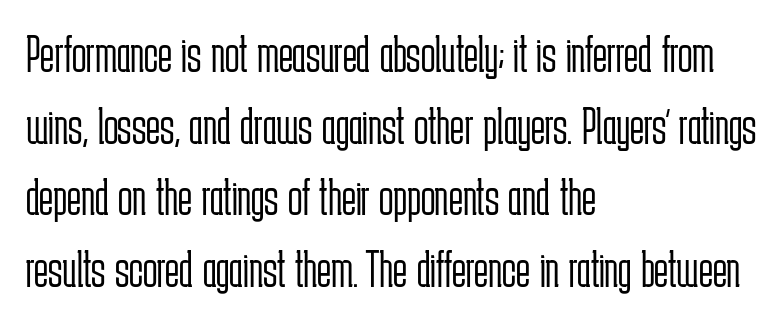
{"serif": "no", "italic": "no", "bold": "no", "weight": "light", "width": "condensed", "stroke_contrast": "low", "x_height": "medium", "monospaced": "no", "underline": "no", "align": "left", "line_spacing": "normal", "line_spacing_ratio": 1.35, "letter_spacing": "normal", "letter_spacing_em": 0.0, "glyph_px": 53}
